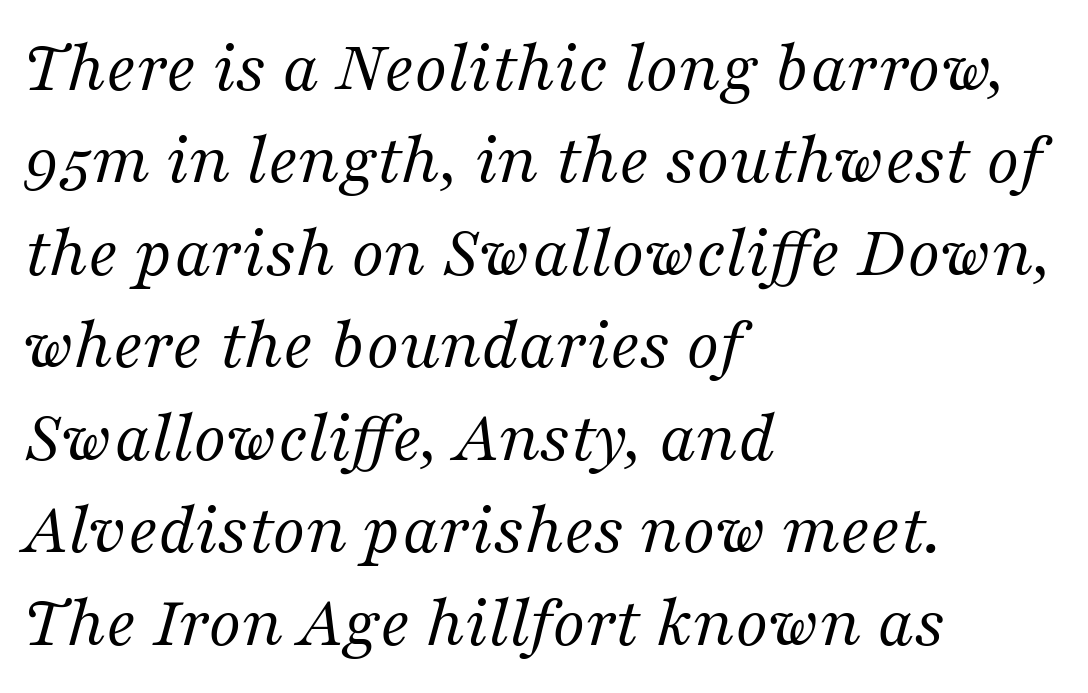
{"serif": "yes", "italic": "yes", "lean": "right", "slant_degrees": 16, "bold": "no", "weight": "regular", "width": "normal", "stroke_contrast": "medium", "x_height": "medium", "monospaced": "no", "underline": "no", "align": "left", "line_spacing": "normal", "line_spacing_ratio": 1.25, "letter_spacing": "normal", "letter_spacing_em": 0.0, "glyph_px": 74}
